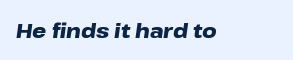
{"italic": "yes", "lean": "right", "slant_degrees": 8, "bold": "yes", "underline": "no", "letter_spacing": "normal", "letter_spacing_em": 0.0, "glyph_px": 20}
